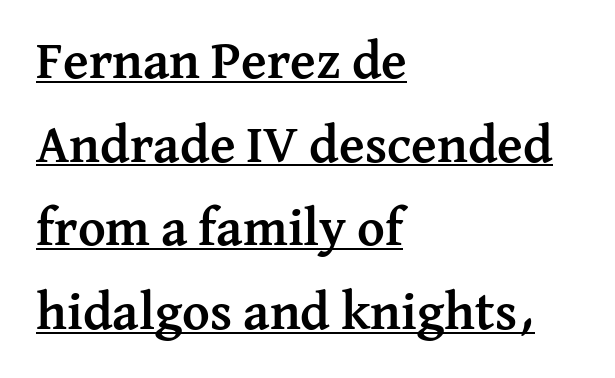
The image shows 53 px semibold serif type, upright; set left-aligned, normal line spacing (1.58x), normal letter spacing, underlined; medium stroke contrast and a medium x-height.
